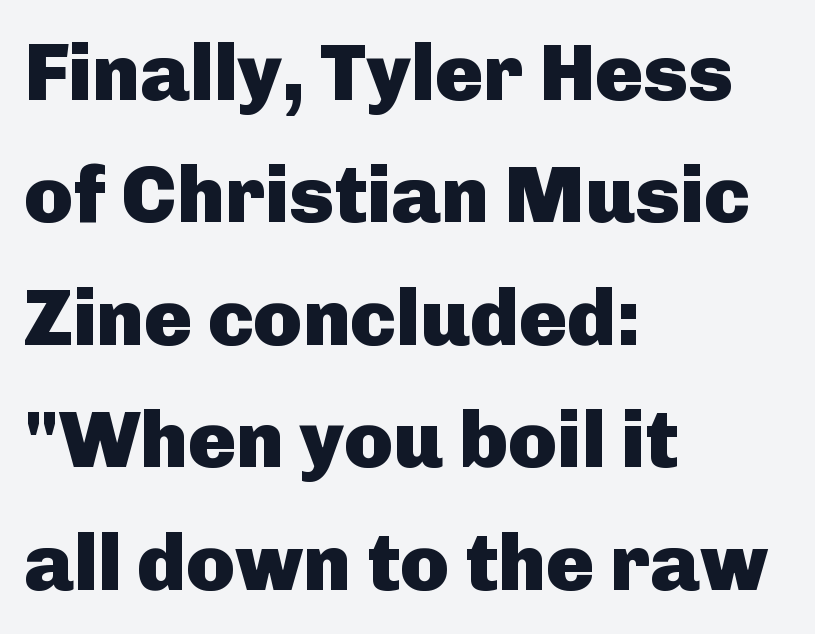
Look at the tracking — it's just the regular setting, nothing added. To sum up the face: it is a sans, with no serifs. The lines sit at an ordinary, default distance from one another. Just letters on the line, the space beneath them empty.
